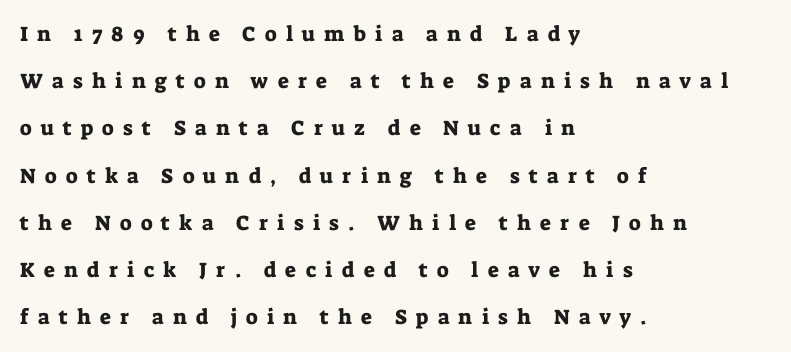
The image shows 21 px text type, upright; set left-aligned, loose line spacing (2.25x), unusually wide letter spacing (+0.44 em), not underlined.
